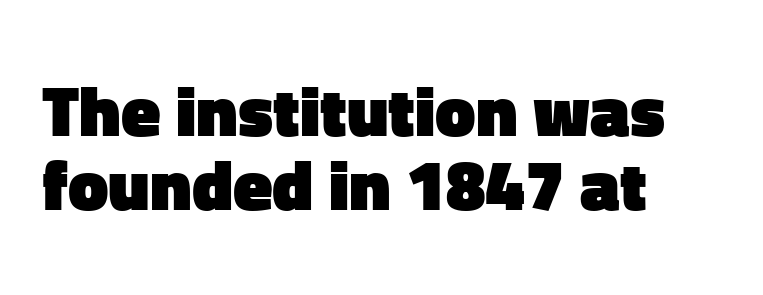
Q: Is the text bold? A: Yes.
Q: Is the text italic (slanted)? A: No, it is upright.
Q: Is the typeface a serif or a sans-serif typeface? A: Sans-serif.
Q: Is the text underlined? A: No.
Q: How is the paragraph aligned? A: Left-aligned.
Q: Is the spacing between letters normal or unusually wide? A: Normal.
Q: Is the spacing between lines tight, normal or loose? A: Tight.
Q: Width (condensed, normal, or wide)? A: Normal.
Q: Stroke contrast? A: Low.
Q: x-height? A: Medium.
Q: Monospaced? A: No.
